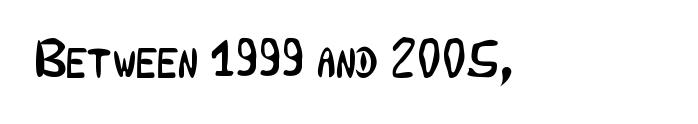
The image shows 53 px regular-weight, condensed sans-serif type, upright; set normal letter spacing, not underlined; low stroke contrast and a medium x-height.
